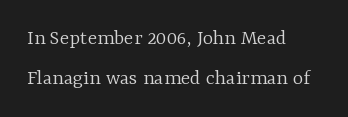
Q: Is the text bold? A: No.
Q: Is the text italic (slanted)? A: No, it is upright.
Q: Is the text underlined? A: No.
Q: How is the paragraph aligned? A: Left-aligned.
Q: Is the spacing between letters normal or unusually wide? A: Normal.
